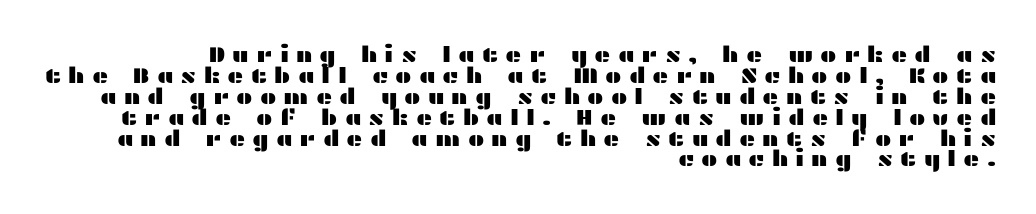
The image shows 22 px text type, upright; set right-aligned, tight line spacing (0.95x), unusually wide letter spacing (+0.32 em), not underlined.
